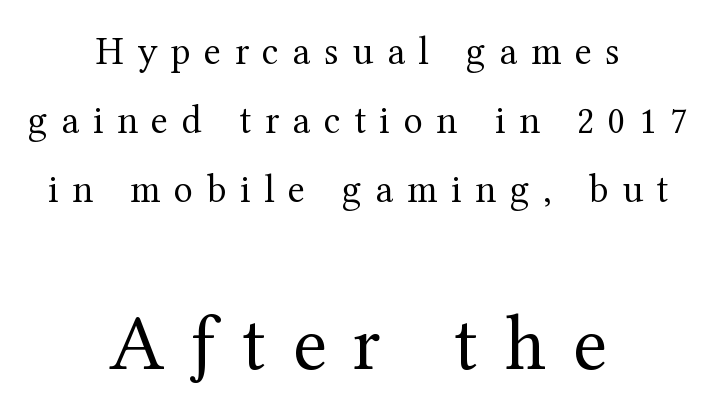
Q: Is the text bold? A: No.
Q: Is the text italic (slanted)? A: No, it is upright.
Q: Is the typeface a serif or a sans-serif typeface? A: Serif.
Q: Is the text underlined? A: No.
Q: How is the paragraph aligned? A: Centered.
Q: Is the spacing between letters normal or unusually wide? A: Unusually wide.
Q: Which block of text is set in a larger size, the first (top) or the second (bottom)? A: The second (bottom) one.
Q: Width (condensed, normal, or wide)? A: Normal.
Q: Stroke contrast? A: Medium.
Q: x-height? A: Medium.
Q: Monospaced? A: No.
